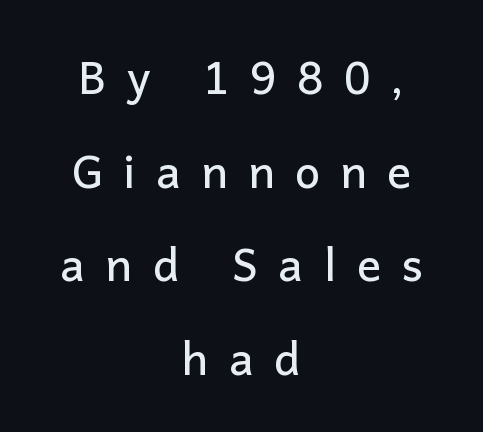
The image shows 45 px sans-serif type, upright; set centered, loose line spacing (2.08x), unusually wide letter spacing (+0.45 em), not underlined; low stroke contrast and a medium x-height.
